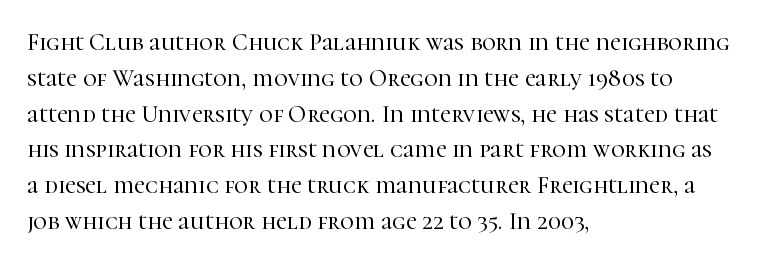
The image shows 24 px text type, upright; set left-aligned, normal line spacing (1.49x), normal letter spacing, not underlined.
